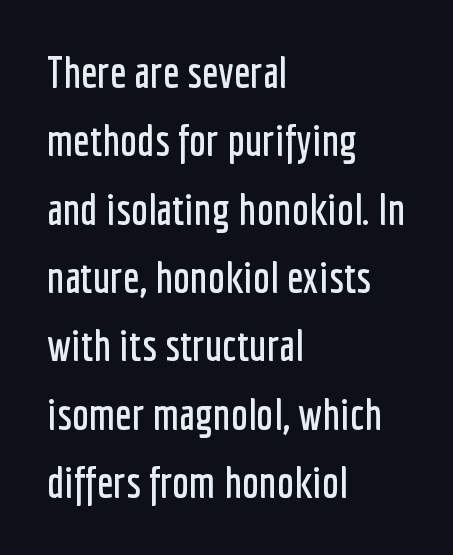
{"serif": "no", "italic": "no", "width": "condensed", "stroke_contrast": "low", "x_height": "medium", "monospaced": "no", "underline": "no", "align": "left", "line_spacing": "normal", "line_spacing_ratio": 1.59, "letter_spacing": "normal", "letter_spacing_em": 0.0, "glyph_px": 43}
